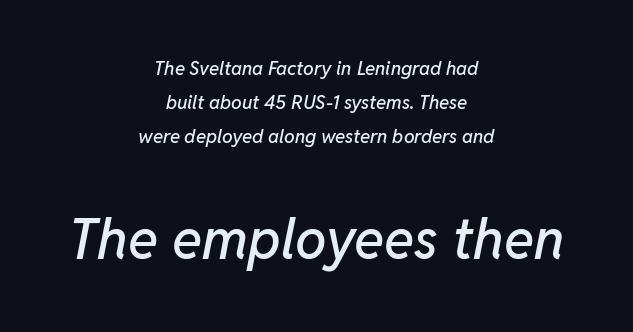
The image shows 56 px text type, italic (leaning right); set centered, line spacing 1.8x, normal letter spacing, not underlined; the second (bottom) block is 2.95x larger; low stroke contrast and a medium x-height.
